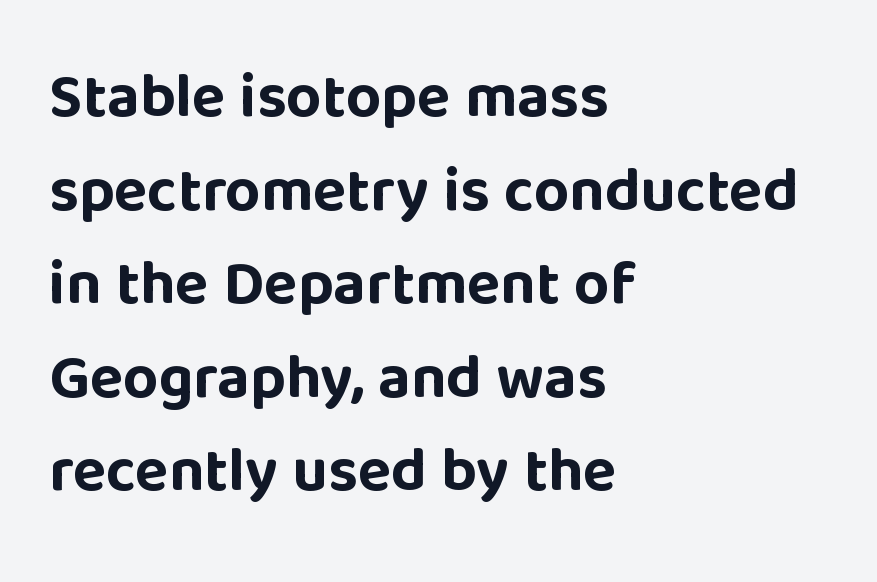
Think of a printed novel: that variable character pitch is what you see here. The gap between lines stays unmarked. Grotesque or geometric, the face here clearly has no serifs. The tracking reads as untouched default to a designer's eye. The line-height multiplier appears to be the usual default. These lines are set flush left with a ragged right edge.
